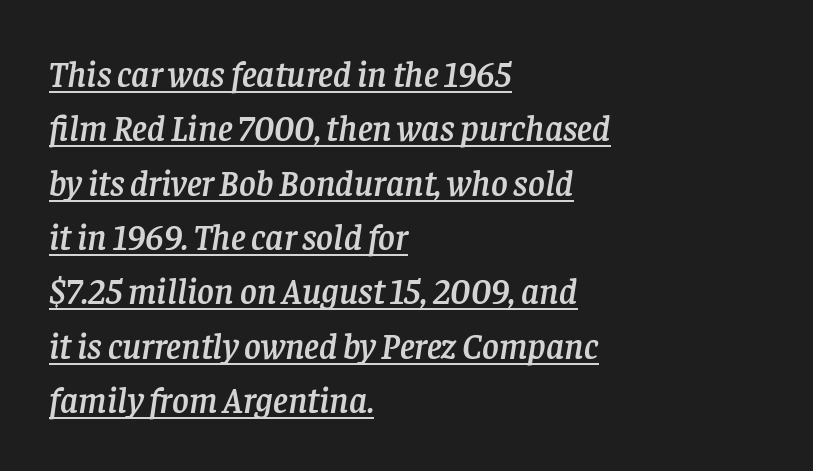
Q: Is the text italic (slanted)? A: Yes, it leans right by about 8 degrees.
Q: Is the typeface a serif or a sans-serif typeface? A: Serif.
Q: Is the text underlined? A: Yes.
Q: How is the paragraph aligned? A: Left-aligned.
Q: Is the spacing between letters normal or unusually wide? A: Normal.
Q: Is the spacing between lines tight, normal or loose? A: Normal.
Q: Width (condensed, normal, or wide)? A: Normal.
Q: Stroke contrast? A: Low.
Q: x-height? A: Large.
Q: Monospaced? A: No.
